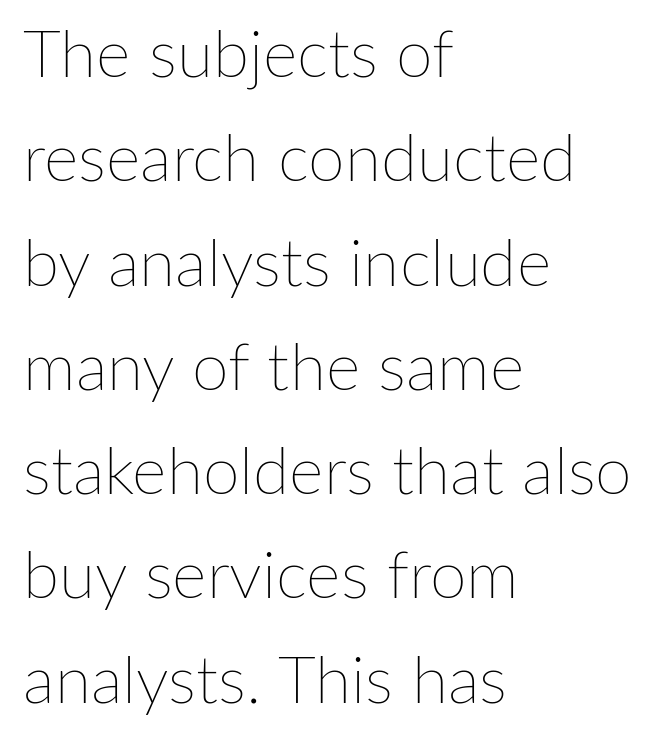
You could not count columns in this text — the font is proportionally spaced. Quick note: interline space is typical. Underlining? Definitely not there. The letterforms sit at book weight or below. Does extra space separate the letters? No, they use regular spacing.
